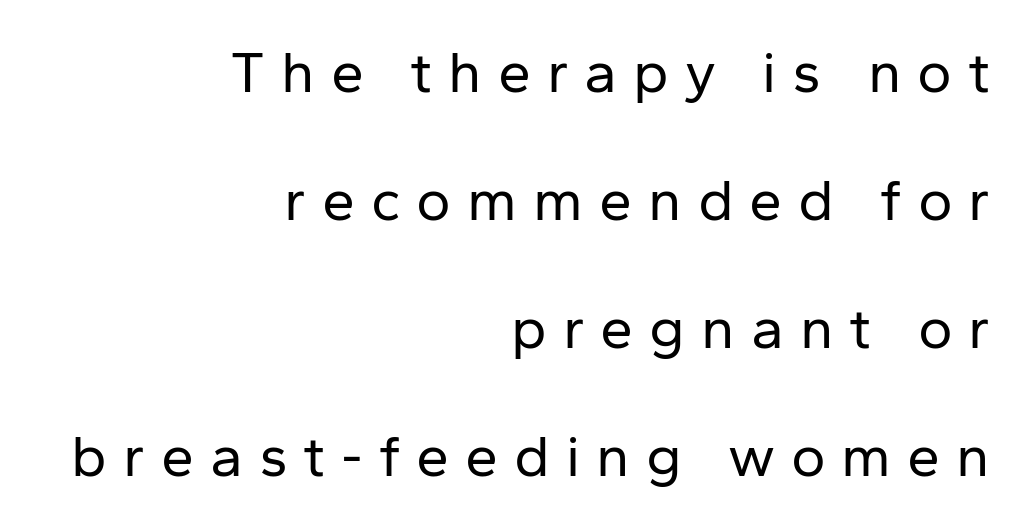
Q: Is the text bold? A: No.
Q: Is the text italic (slanted)? A: No, it is upright.
Q: Is the typeface a serif or a sans-serif typeface? A: Sans-serif.
Q: Is the text underlined? A: No.
Q: How is the paragraph aligned? A: Right-aligned.
Q: Is the spacing between letters normal or unusually wide? A: Unusually wide.
Q: Is the spacing between lines tight, normal or loose? A: Loose.
Q: Width (condensed, normal, or wide)? A: Normal.
Q: Stroke contrast? A: Low.
Q: x-height? A: Medium.
Q: Monospaced? A: No.
